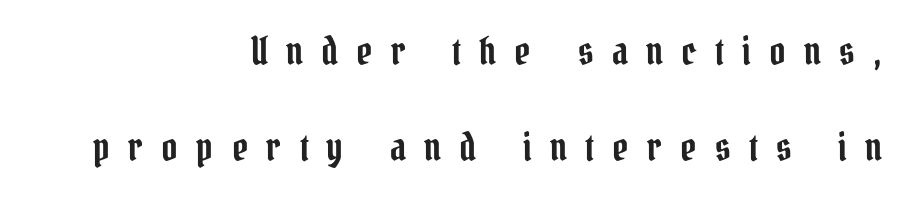
Do the characters align in a grid? No, the font is proportional. Tall strokes in this sample are plumb rather than angled. Descenders are the only things crossing below the line. Is the letter spacing exaggerated? Yes — the characters are pushed far apart. Does the type have serifs? Yes, each stem ends in a small foot.
